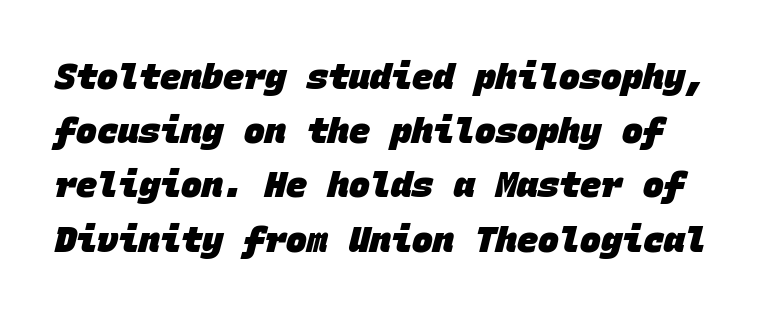
{"serif": "no", "bold": "yes", "weight": "heavy", "width": "normal", "stroke_contrast": "low", "x_height": "large", "monospaced": "yes", "underline": "no", "line_spacing": "normal", "line_spacing_ratio": 1.55, "letter_spacing": "normal", "letter_spacing_em": 0.0, "glyph_px": 35}
